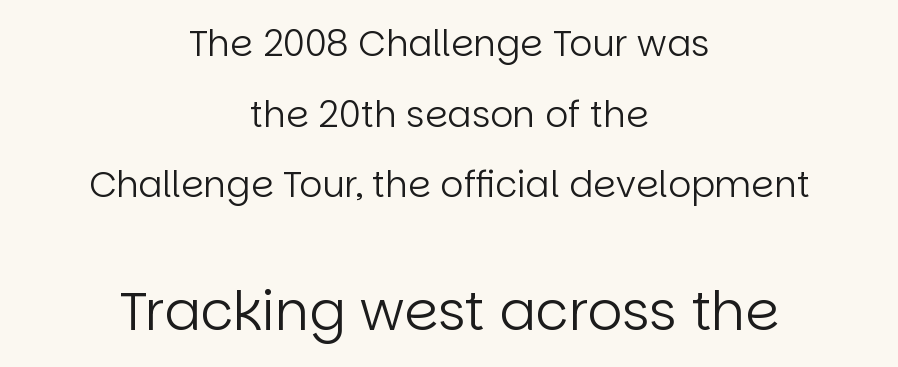
{"serif": "no", "italic": "no", "bold": "no", "weight": "regular", "width": "normal", "stroke_contrast": "low", "x_height": "large", "monospaced": "no", "underline": "no", "align": "center", "line_spacing": "loose", "line_spacing_ratio": 1.96, "letter_spacing": "normal", "letter_spacing_em": 0.0, "larger_block": "second", "size_ratio": 1.5, "glyph_px": 54}
